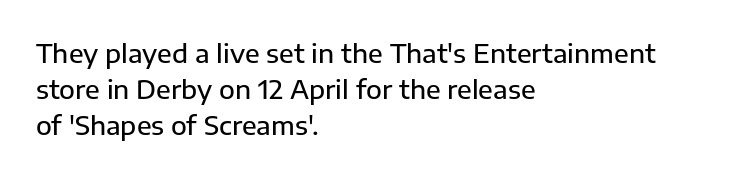
This is roman type, the default non-slanted kind. Standard letterfit; no display-style spreading of the glyphs. Evenly set lines give the paragraph a standard silhouette. The specimen omits any rule beneath the text block's lines. The paragraph shown leans on its left margin.
